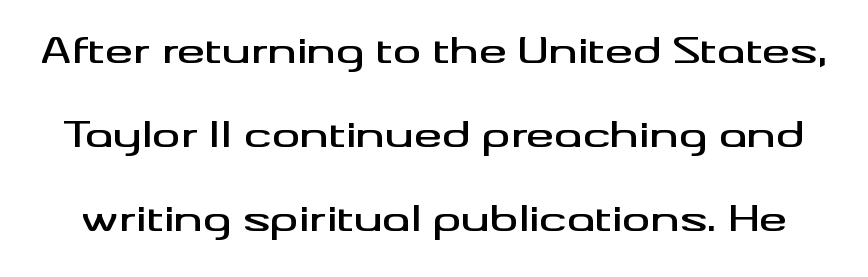
{"serif": "no", "italic": "no", "width": "wide", "stroke_contrast": "medium", "x_height": "small", "monospaced": "no", "underline": "no", "line_spacing": "loose", "line_spacing_ratio": 2.4, "letter_spacing": "normal", "letter_spacing_em": 0.0, "glyph_px": 35}
